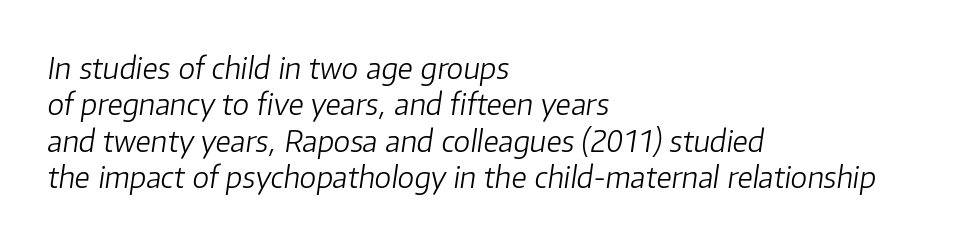
Q: Is the text bold? A: No.
Q: Is the text italic (slanted)? A: Yes, it leans right by about 8 degrees.
Q: Is the text underlined? A: No.
Q: How is the paragraph aligned? A: Left-aligned.
Q: Is the spacing between letters normal or unusually wide? A: Normal.
Q: Width (condensed, normal, or wide)? A: Normal.
Q: Stroke contrast? A: Low.
Q: x-height? A: Medium.
Q: Monospaced? A: No.
